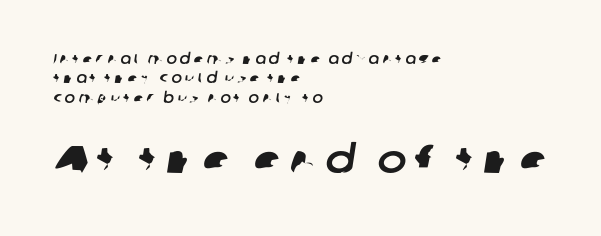
Two sizes are in play, and the larger belongs to the second block. The string is rendered with underlining switched off. The setting favours the left margin, as ordinary paragraphs usually do. Compared with typical body copy, the letter spacing here is much looser.
